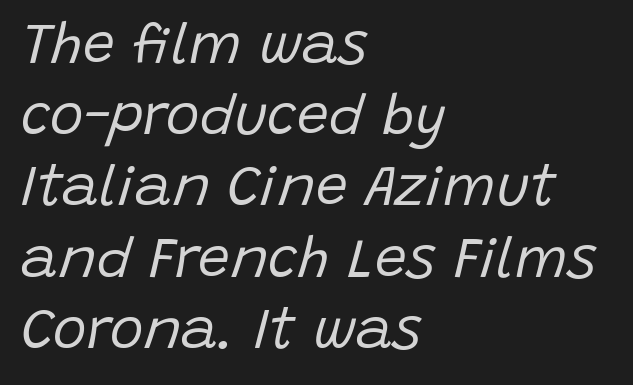
The image shows 57 px regular-weight type, italic (leaning right); set left-aligned, normal line spacing (1.25x), normal letter spacing, not underlined; low stroke contrast and a large x-height.
